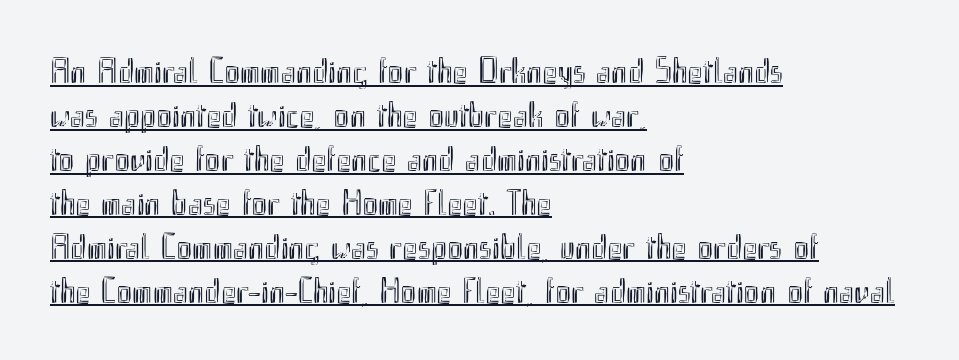
Is there any slant? The stems are plumb. A rule runs beneath these lines of type. Is the letter spacing exaggerated? No — it looks like the ordinary default. These lines are set flush left with a ragged right edge.
